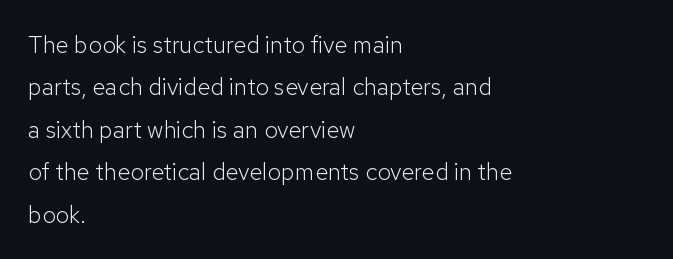
{"italic": "no", "bold": "no", "underline": "no", "align": "left", "line_spacing_ratio": 1.77, "letter_spacing": "normal", "letter_spacing_em": 0.0, "glyph_px": 24}
